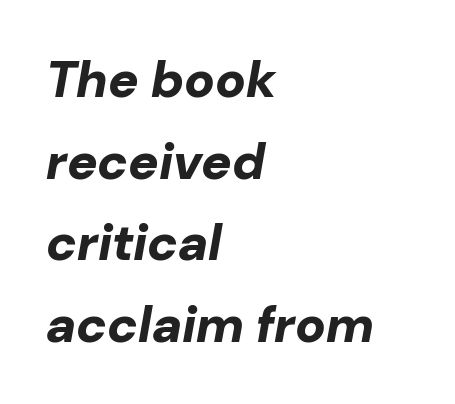
The image shows 51 px bold type, italic (leaning right); set left-aligned, normal line spacing (1.6x), normal letter spacing, not underlined; low stroke contrast and a medium x-height.
